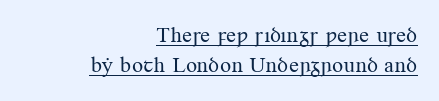
{"italic": "no", "bold": "no", "underline": "yes", "align": "right", "line_spacing": "normal", "line_spacing_ratio": 1.37, "letter_spacing": "normal", "letter_spacing_em": 0.0, "glyph_px": 22}
